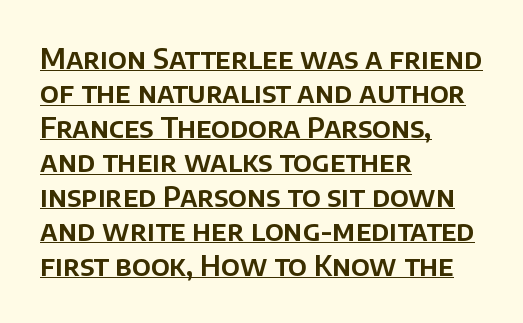
The image shows 28 px sans-serif type, upright; set left-aligned, line spacing 1.23x, normal letter spacing, underlined; low stroke contrast and a large x-height.
